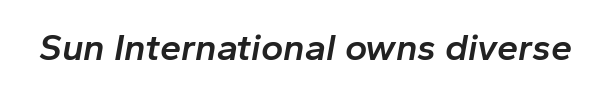
The image shows 38 px semibold type, italic (leaning right); set normal letter spacing, not underlined; low stroke contrast and a medium x-height.
